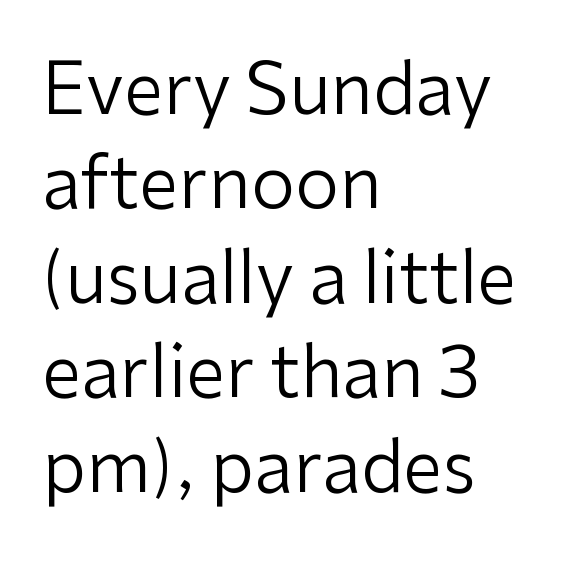
The image shows 71 px regular-weight sans-serif type, upright; set left-aligned, normal line spacing (1.33x), normal letter spacing, not underlined; low stroke contrast and a medium x-height.
